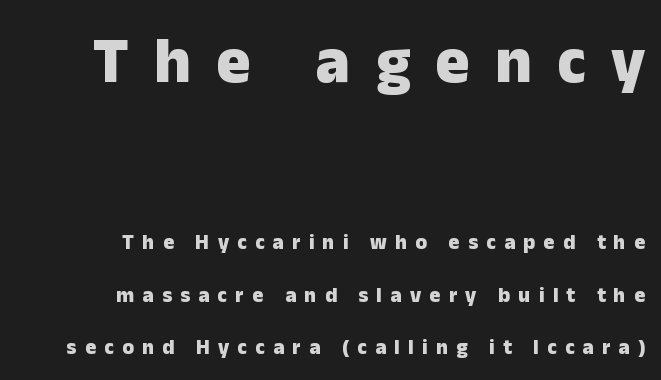
Q: Is the text bold? A: Yes.
Q: Is the text italic (slanted)? A: No, it is upright.
Q: Is the typeface a serif or a sans-serif typeface? A: Sans-serif.
Q: Is the text underlined? A: No.
Q: How is the paragraph aligned? A: Right-aligned.
Q: Is the spacing between letters normal or unusually wide? A: Unusually wide.
Q: Is the spacing between lines tight, normal or loose? A: Loose.
Q: Which block of text is set in a larger size, the first (top) or the second (bottom)? A: The first (top) one.
Q: Width (condensed, normal, or wide)? A: Normal.
Q: Stroke contrast? A: Low.
Q: x-height? A: Medium.
Q: Monospaced? A: No.
